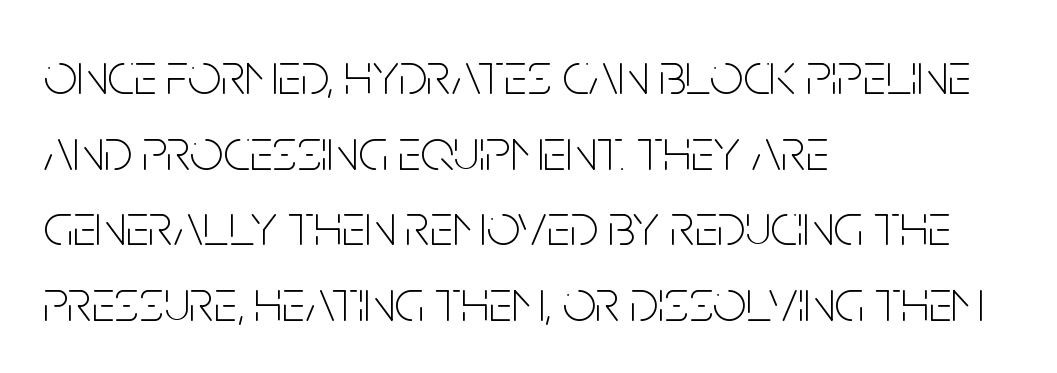
The image shows 59 px thin, condensed sans-serif type, upright; set left-aligned, normal line spacing (1.28x), normal letter spacing, not underlined; low stroke contrast and a large x-height.
